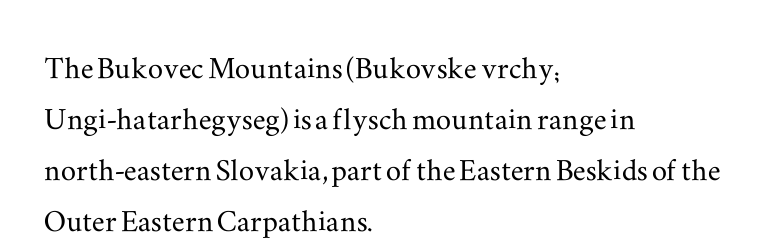
{"serif": "yes", "italic": "no", "width": "wide", "stroke_contrast": "medium", "x_height": "small", "monospaced": "no", "underline": "no", "align": "left", "line_spacing": "normal", "line_spacing_ratio": 1.34, "letter_spacing": "normal", "letter_spacing_em": 0.0, "glyph_px": 38}
